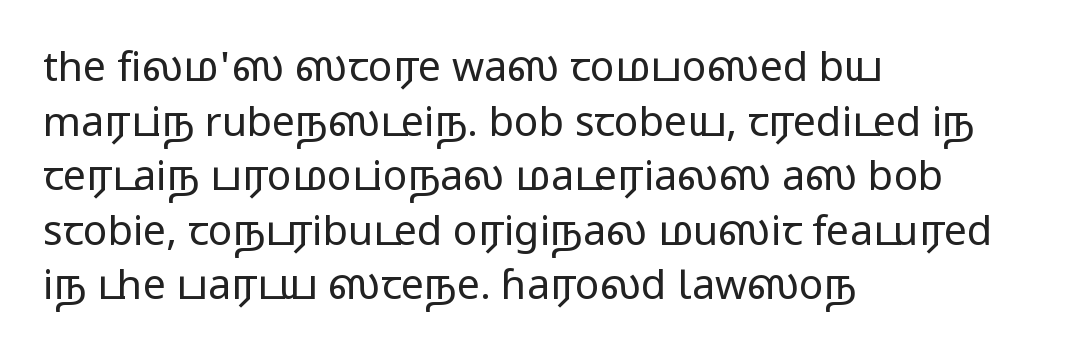
The image shows 41 px regular-weight, wide sans-serif type, upright; set left-aligned, normal line spacing (1.33x), normal letter spacing, not underlined; low stroke contrast and a medium x-height.
